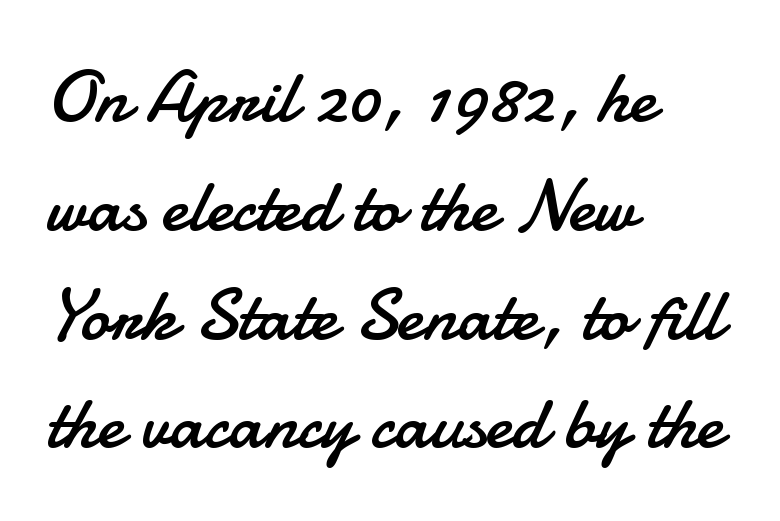
A quiet, ordinary-to-light weight characterises the typeface. Each letter keeps its own natural width here, so spacing adapts to shape. Leading: standard.
